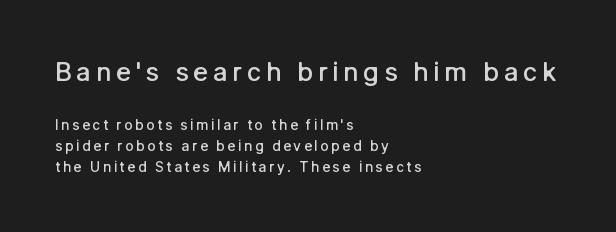
Character size in the leading block exceeds that of the trailing block. Each row of text sits above clean, open space. Successive baselines arrive at the customary interval. A roman cut, with each character standing at attention.
